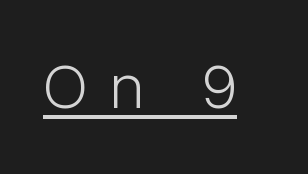
{"serif": "no", "italic": "no", "bold": "no", "weight": "light", "width": "condensed", "stroke_contrast": "low", "x_height": "medium", "monospaced": "no", "underline": "yes", "letter_spacing": "wide", "letter_spacing_em": 0.35, "glyph_px": 65}
